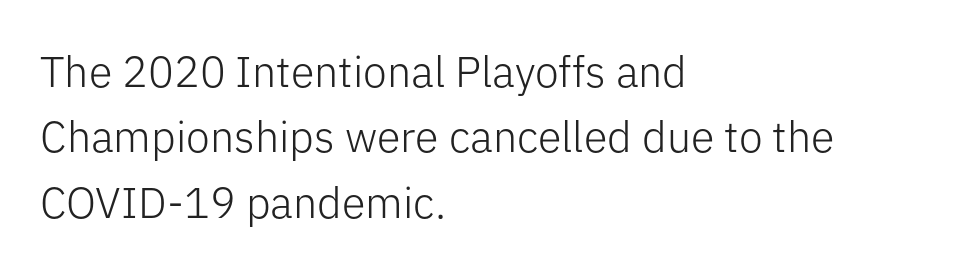
Q: Is the text bold? A: No.
Q: Is the text italic (slanted)? A: No, it is upright.
Q: Is the typeface a serif or a sans-serif typeface? A: Sans-serif.
Q: Is the text underlined? A: No.
Q: How is the paragraph aligned? A: Left-aligned.
Q: Is the spacing between letters normal or unusually wide? A: Normal.
Q: Is the spacing between lines tight, normal or loose? A: Normal.
Q: Width (condensed, normal, or wide)? A: Normal.
Q: Stroke contrast? A: Low.
Q: x-height? A: Medium.
Q: Monospaced? A: No.
